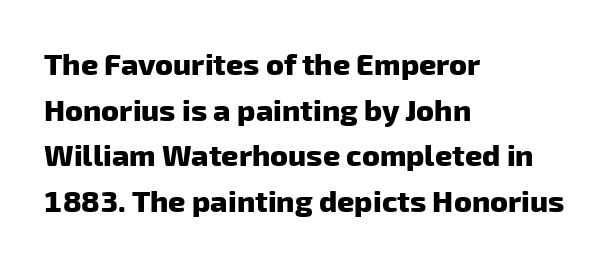
Glance below the letters and you will spot only blank space. You could not count columns in this text — the font is proportionally spaced. I'd describe the lettering as bold — thick and assertive. You could call the tracking neutral — neither tight nor loose. The paragraph shown leans on its left margin. The font family rendered here belongs to the sans-serif group.
